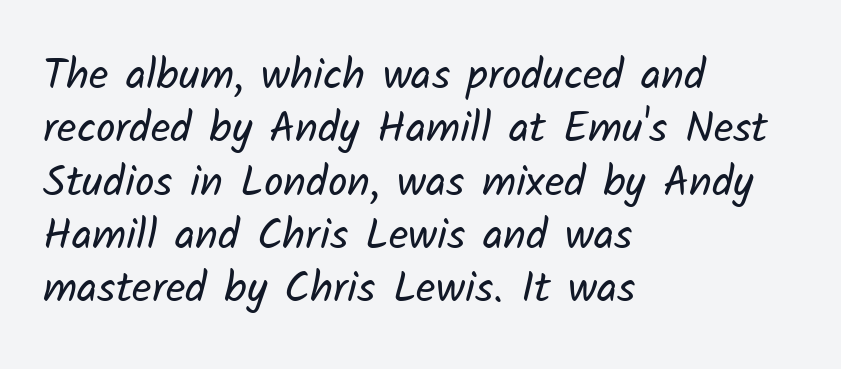
Q: Is the text bold? A: No.
Q: Is the typeface a serif or a sans-serif typeface? A: Sans-serif.
Q: Is the text underlined? A: No.
Q: How is the paragraph aligned? A: Left-aligned.
Q: Is the spacing between letters normal or unusually wide? A: Normal.
Q: Width (condensed, normal, or wide)? A: Normal.
Q: Stroke contrast? A: Low.
Q: x-height? A: Medium.
Q: Monospaced? A: No.
